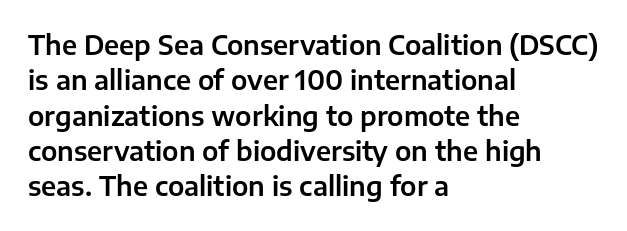
The image shows 26 px text type, upright; set left-aligned, normal line spacing (1.36x), normal letter spacing, not underlined.
